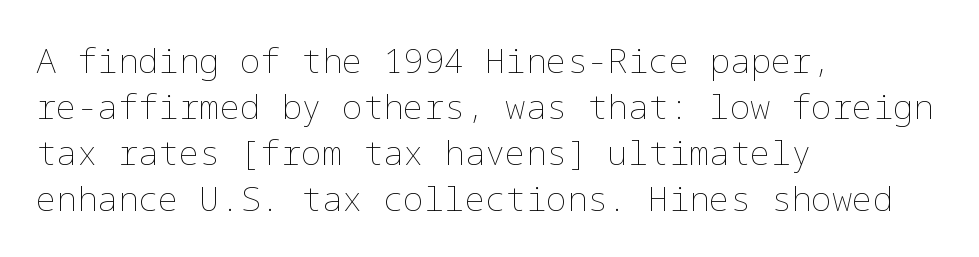
{"italic": "no", "bold": "no", "weight": "thin", "width": "normal", "stroke_contrast": "low", "x_height": "medium", "underline": "no", "align": "left", "line_spacing": "normal", "line_spacing_ratio": 1.35, "letter_spacing": "normal", "letter_spacing_em": 0.0, "glyph_px": 34}
